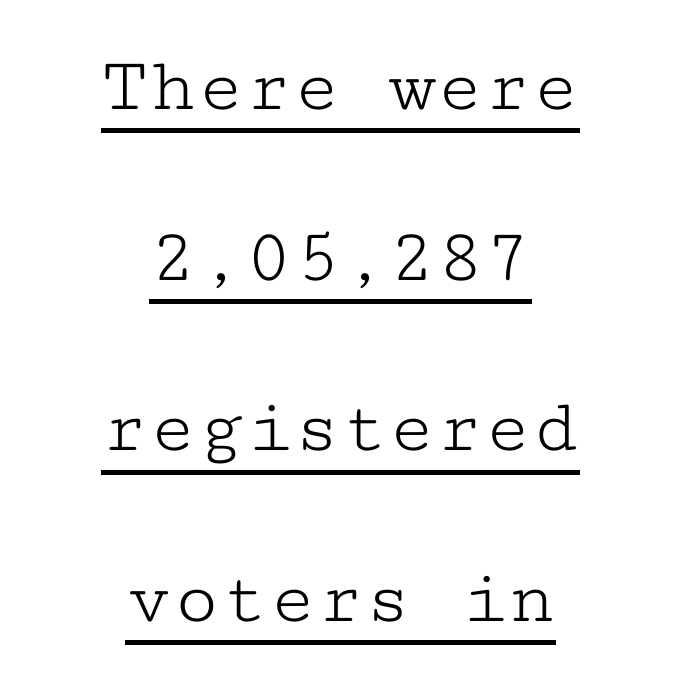
Fixed-width glyphs throughout — classic coding-font behaviour. Teacher's note: observe the equal gaps on both sides — that is centered alignment. Classification — serif. If you measured baseline to baseline, you'd find a long distance.
